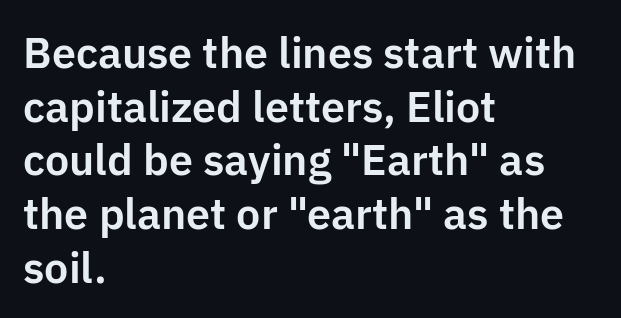
Q: Is the text italic (slanted)? A: No, it is upright.
Q: Is the typeface a serif or a sans-serif typeface? A: Sans-serif.
Q: Is the text underlined? A: No.
Q: How is the paragraph aligned? A: Left-aligned.
Q: Is the spacing between letters normal or unusually wide? A: Normal.
Q: Is the spacing between lines tight, normal or loose? A: Normal.
Q: Width (condensed, normal, or wide)? A: Normal.
Q: Stroke contrast? A: Low.
Q: x-height? A: Medium.
Q: Monospaced? A: No.
